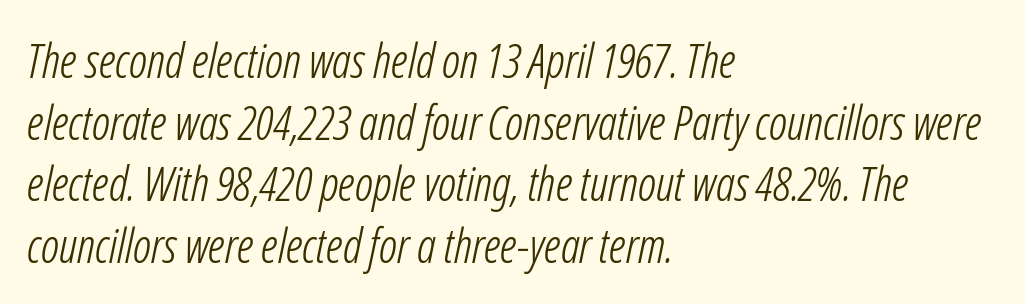
{"italic": "yes", "lean": "right", "slant_degrees": 12, "bold": "no", "weight": "light", "width": "condensed", "stroke_contrast": "low", "x_height": "medium", "monospaced": "no", "underline": "no", "align": "left", "line_spacing": "normal", "line_spacing_ratio": 1.31, "letter_spacing": "normal", "letter_spacing_em": 0.0, "glyph_px": 47}
